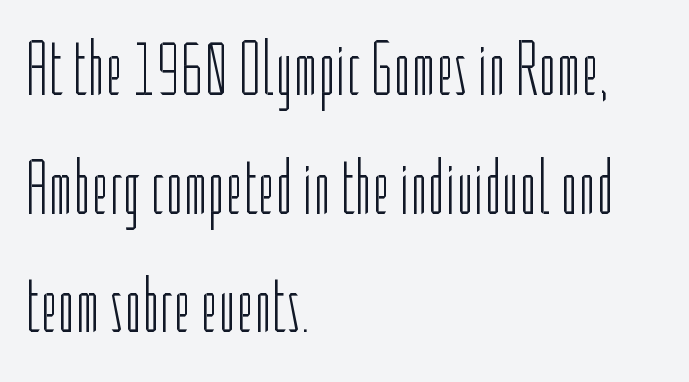
Vertically, the passage feels balanced, rows spaced as you'd expect. If you drew a line through each stem, it would be perfectly vertical. Counters stay open thanks to moderate or lighter strokes. Proportional: the letters do not fall into vertical columns. If you drew a ruler down the left edge, every line would touch it. The letters sit at their default tracking, neither squeezed nor spread.
